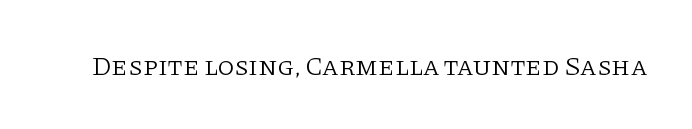
Has an underline been added? It has not. The type is set solid horizontally, with unmodified tracking. The characters are drawn with everyday or finer stroke widths. Every character sits straight up, as roman type does.
